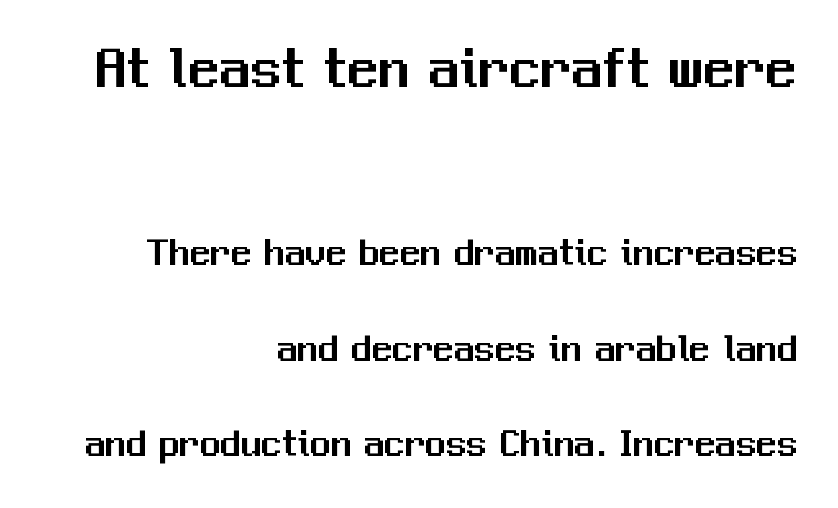
{"serif": "no", "italic": "no", "width": "normal", "stroke_contrast": "medium", "x_height": "medium", "monospaced": "no", "underline": "no", "align": "right", "line_spacing": "loose", "line_spacing_ratio": 2.33, "letter_spacing": "normal", "letter_spacing_em": 0.0, "larger_block": "first", "size_ratio": 1.51, "glyph_px": 62}
